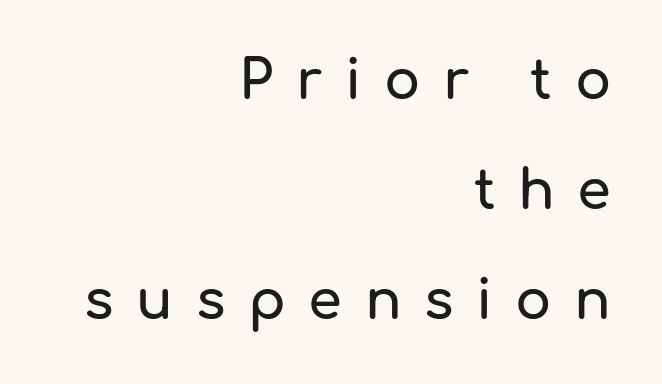
Q: Is the text italic (slanted)? A: No, it is upright.
Q: Is the typeface a serif or a sans-serif typeface? A: Sans-serif.
Q: Is the text underlined? A: No.
Q: How is the paragraph aligned? A: Right-aligned.
Q: Is the spacing between letters normal or unusually wide? A: Unusually wide.
Q: Is the spacing between lines tight, normal or loose? A: Loose.
Q: Width (condensed, normal, or wide)? A: Normal.
Q: Stroke contrast? A: Low.
Q: x-height? A: Medium.
Q: Monospaced? A: No.
